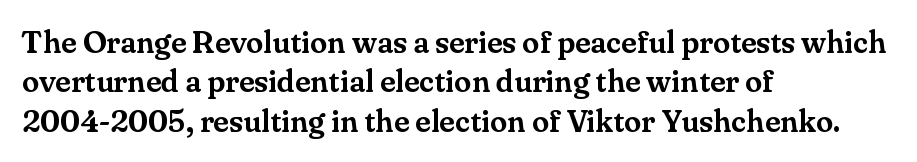
Line beginnings align vertically; line endings do not. Words appear dense and cohesive because spacing is normal. Ascenders rise straight up at ninety degrees. The designer went with a serif here, giving each stem small feet. How would I describe the line gaps? Plain and ordinary. The face used here is proportionally spaced, like ordinary book or web type.
